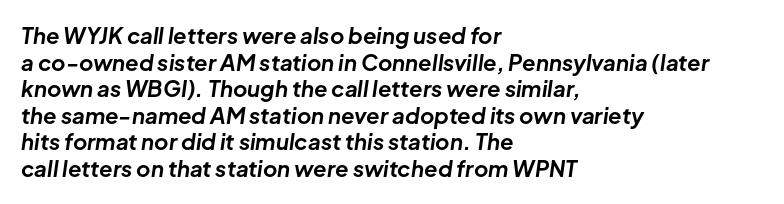
Q: Is the text bold? A: Yes.
Q: Is the text italic (slanted)? A: Yes, it leans right by about 8 degrees.
Q: Is the text underlined? A: No.
Q: How is the paragraph aligned? A: Left-aligned.
Q: Is the spacing between letters normal or unusually wide? A: Normal.
